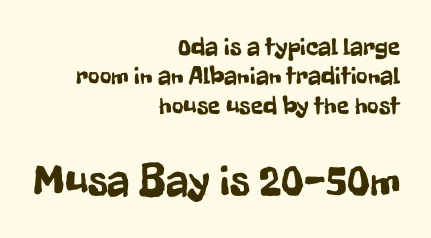
Q: Is the text italic (slanted)? A: No, it is upright.
Q: Is the typeface a serif or a sans-serif typeface? A: Sans-serif.
Q: Is the text underlined? A: No.
Q: How is the paragraph aligned? A: Right-aligned.
Q: Is the spacing between letters normal or unusually wide? A: Normal.
Q: Which block of text is set in a larger size, the first (top) or the second (bottom)? A: The second (bottom) one.
Q: Width (condensed, normal, or wide)? A: Condensed.
Q: Stroke contrast? A: Low.
Q: x-height? A: Medium.
Q: Monospaced? A: No.
